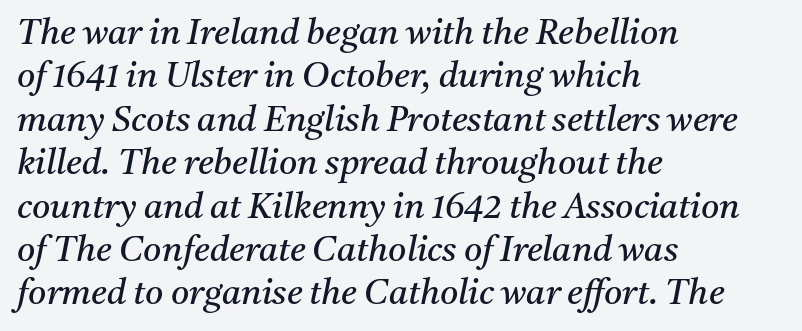
Q: Is the text bold? A: No.
Q: Is the text italic (slanted)? A: Yes, it leans right by about 11 degrees.
Q: Is the typeface a serif or a sans-serif typeface? A: Serif.
Q: Is the text underlined? A: No.
Q: How is the paragraph aligned? A: Left-aligned.
Q: Is the spacing between letters normal or unusually wide? A: Normal.
Q: Width (condensed, normal, or wide)? A: Normal.
Q: Stroke contrast? A: Medium.
Q: x-height? A: Medium.
Q: Monospaced? A: No.
